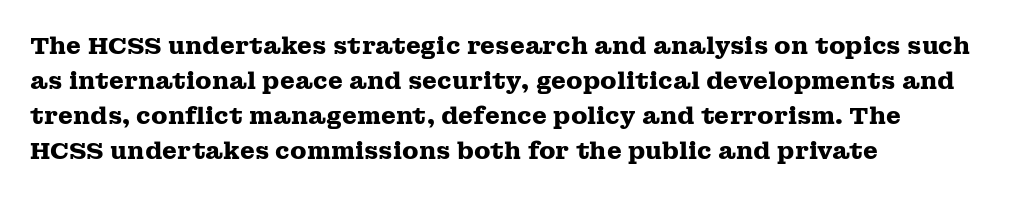
A classic flush-left, rag-right setting is used for this passage. The strokes are fattened all the way to bold. Plain, unruled lines of type. Tracking value appears to be zero — textbook default spacing.
